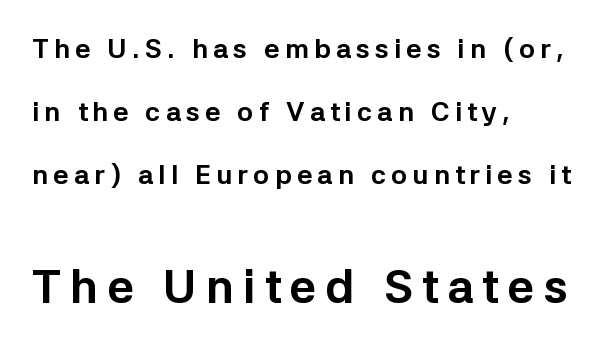
The image shows 47 px bold sans-serif type, upright; set left-aligned, loose line spacing (2.33x), not underlined; the second (bottom) block is 1.74x larger; low stroke contrast and a medium x-height.
